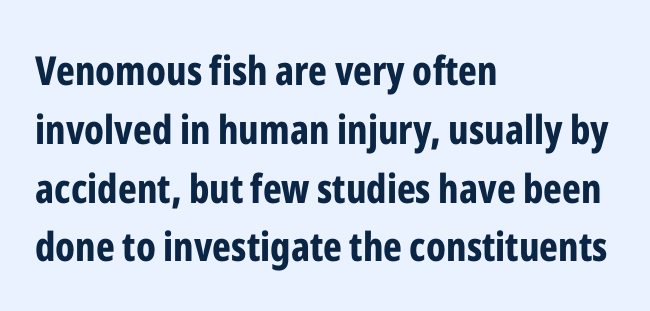
Q: Is the text bold? A: Yes.
Q: Is the text italic (slanted)? A: No, it is upright.
Q: Is the typeface a serif or a sans-serif typeface? A: Sans-serif.
Q: Is the text underlined? A: No.
Q: How is the paragraph aligned? A: Left-aligned.
Q: Is the spacing between letters normal or unusually wide? A: Normal.
Q: Is the spacing between lines tight, normal or loose? A: Normal.
Q: Width (condensed, normal, or wide)? A: Condensed.
Q: Stroke contrast? A: Low.
Q: x-height? A: Medium.
Q: Monospaced? A: No.
